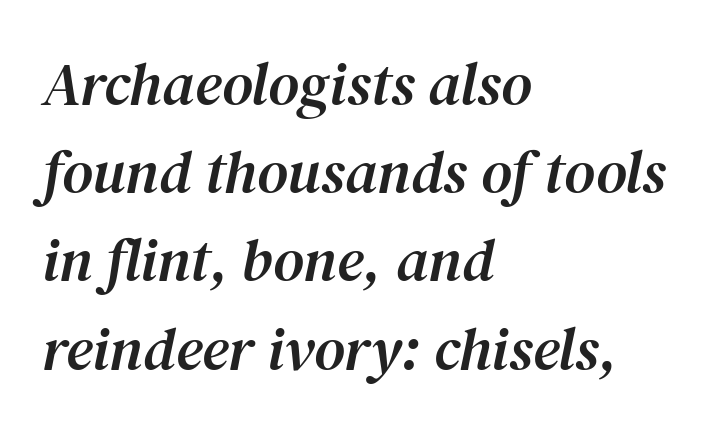
{"serif": "yes", "italic": "yes", "lean": "right", "slant_degrees": 12, "width": "normal", "stroke_contrast": "medium", "x_height": "medium", "monospaced": "no", "underline": "no", "align": "left", "line_spacing": "normal", "line_spacing_ratio": 1.47, "letter_spacing": "normal", "letter_spacing_em": 0.0, "glyph_px": 60}
